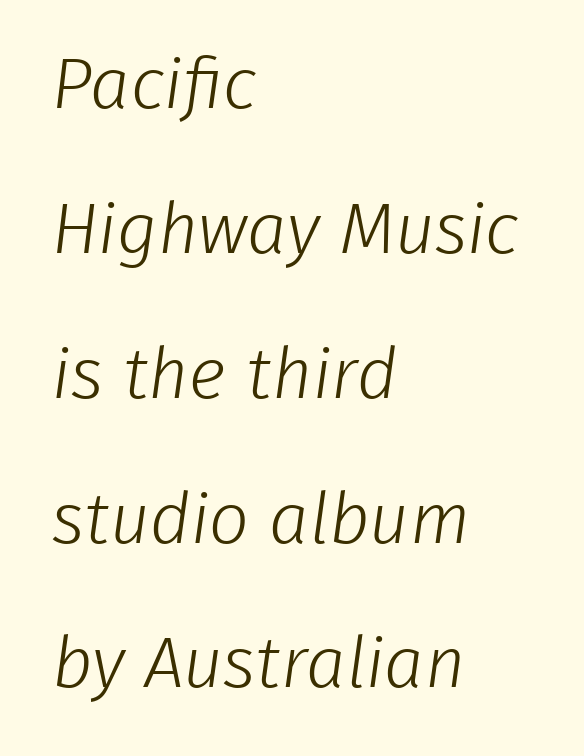
Underline: absent. Leftover space on each line is placed entirely after the last word. No extra tracking has been applied to these lines. Weight: regular or lighter. Reading down the column, the eye jumps a long way to each next line. Character widths vary here, with narrow letters taking less room than wide ones.
